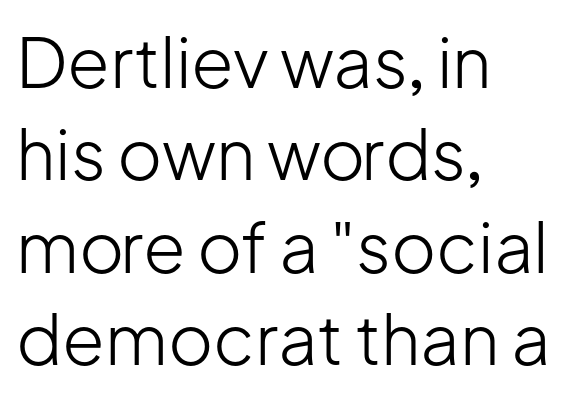
Q: Is the text bold? A: No.
Q: Is the text italic (slanted)? A: No, it is upright.
Q: Is the typeface a serif or a sans-serif typeface? A: Sans-serif.
Q: Is the text underlined? A: No.
Q: How is the paragraph aligned? A: Left-aligned.
Q: Is the spacing between letters normal or unusually wide? A: Normal.
Q: Is the spacing between lines tight, normal or loose? A: Normal.
Q: Width (condensed, normal, or wide)? A: Normal.
Q: Stroke contrast? A: Low.
Q: x-height? A: Medium.
Q: Monospaced? A: No.
